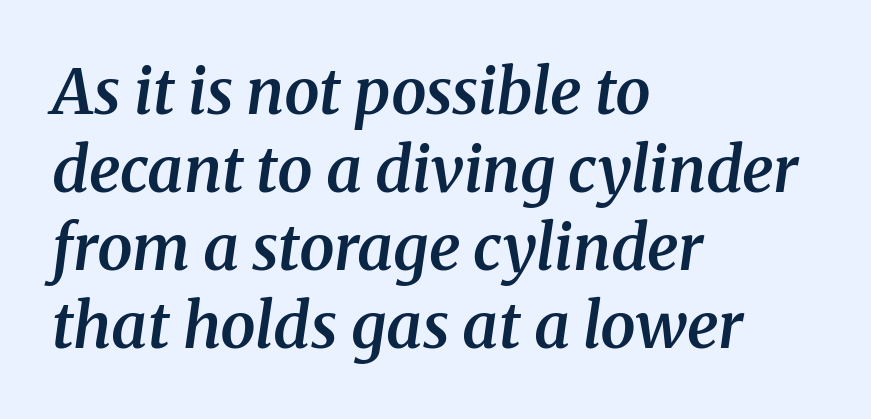
The image shows 63 px semibold serif type, italic (leaning right); set left-aligned, line spacing 1.24x, normal letter spacing, not underlined; medium stroke contrast and a medium x-height.
